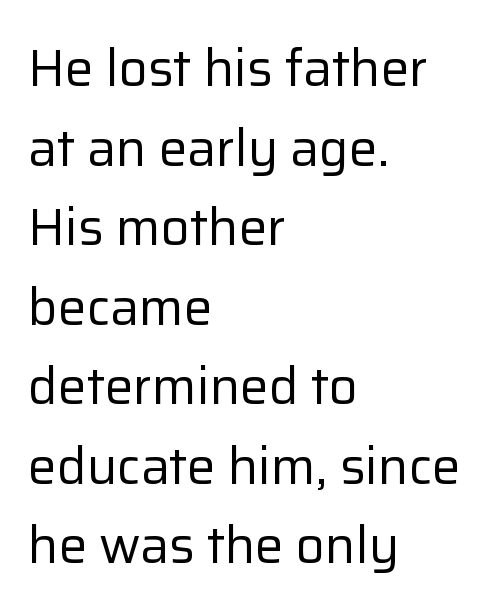
{"serif": "no", "italic": "no", "bold": "no", "weight": "regular", "width": "normal", "stroke_contrast": "low", "x_height": "medium", "monospaced": "no", "underline": "no", "align": "left", "line_spacing": "normal", "line_spacing_ratio": 1.56, "letter_spacing": "normal", "letter_spacing_em": 0.0, "glyph_px": 51}
